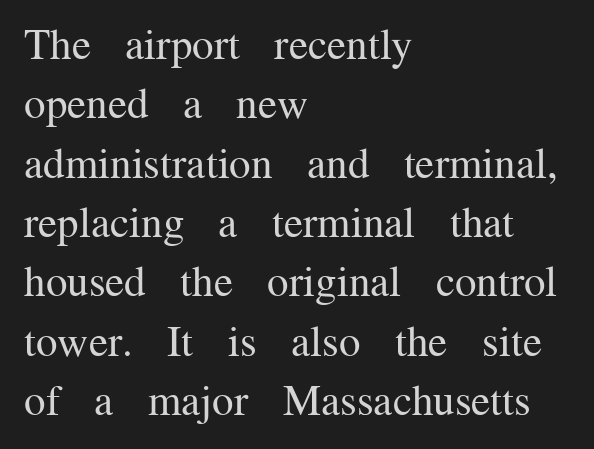
The image shows 43 px regular-weight serif type, upright; set left-aligned, normal line spacing (1.38x), normal letter spacing, not underlined; medium stroke contrast and a medium x-height.
